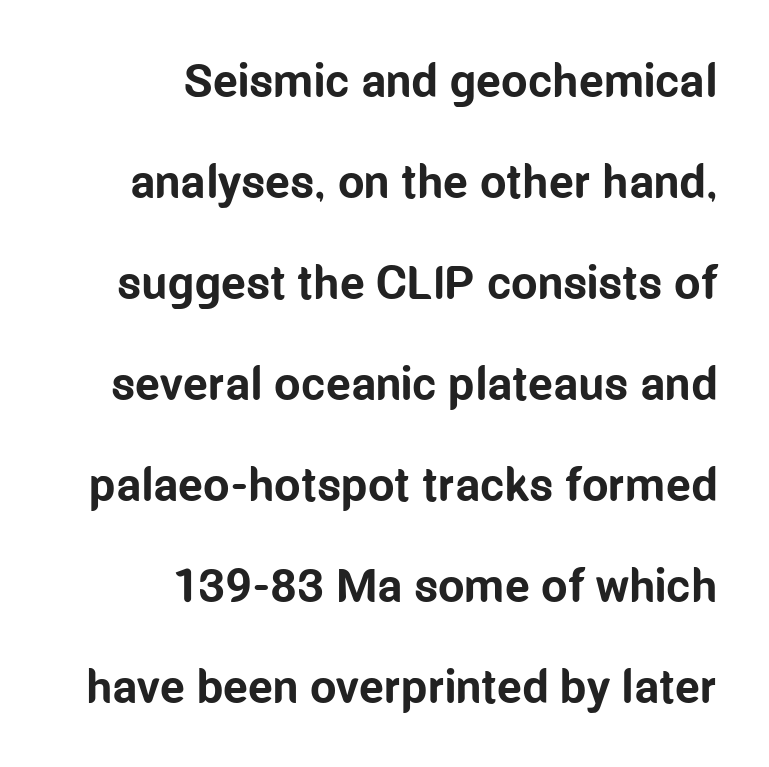
{"serif": "no", "italic": "no", "bold": "yes", "weight": "bold", "width": "condensed", "stroke_contrast": "low", "x_height": "medium", "monospaced": "no", "underline": "no", "align": "right", "line_spacing": "loose", "line_spacing_ratio": 2.15, "letter_spacing": "normal", "letter_spacing_em": 0.0, "glyph_px": 47}
